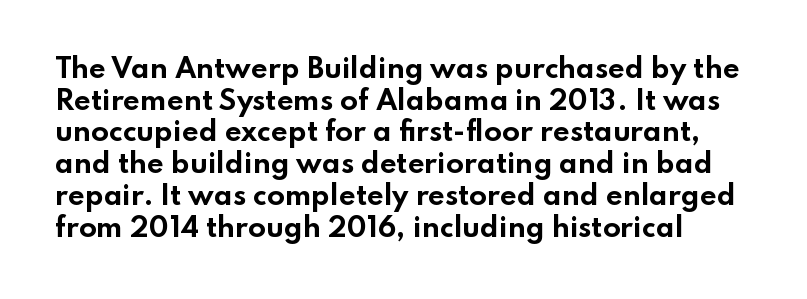
Q: Is the text bold? A: Yes.
Q: Is the text italic (slanted)? A: No, it is upright.
Q: Is the text underlined? A: No.
Q: Is the spacing between letters normal or unusually wide? A: Normal.
